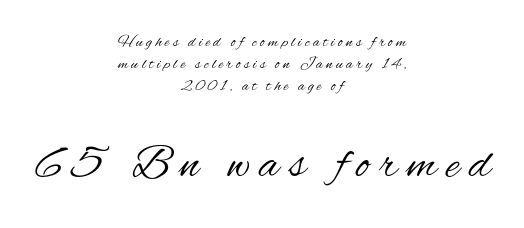
The image shows 47 px regular-weight, condensed sans-serif type; set centered, normal line spacing (1.39x), unusually wide letter spacing (+0.21 em), not underlined; the second (bottom) block is 2.94x larger; medium stroke contrast and a small x-height.
